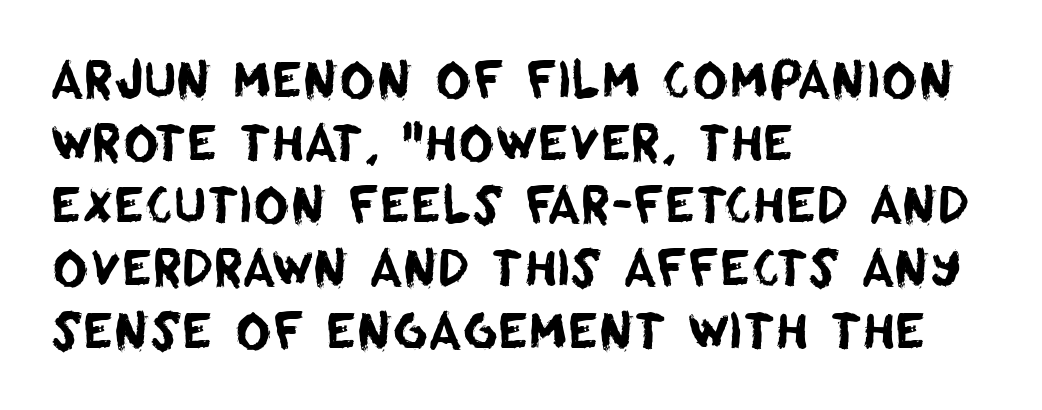
The image shows 49 px sans-serif type; set left-aligned, normal line spacing (1.28x), normal letter spacing, not underlined; low stroke contrast and a large x-height.
